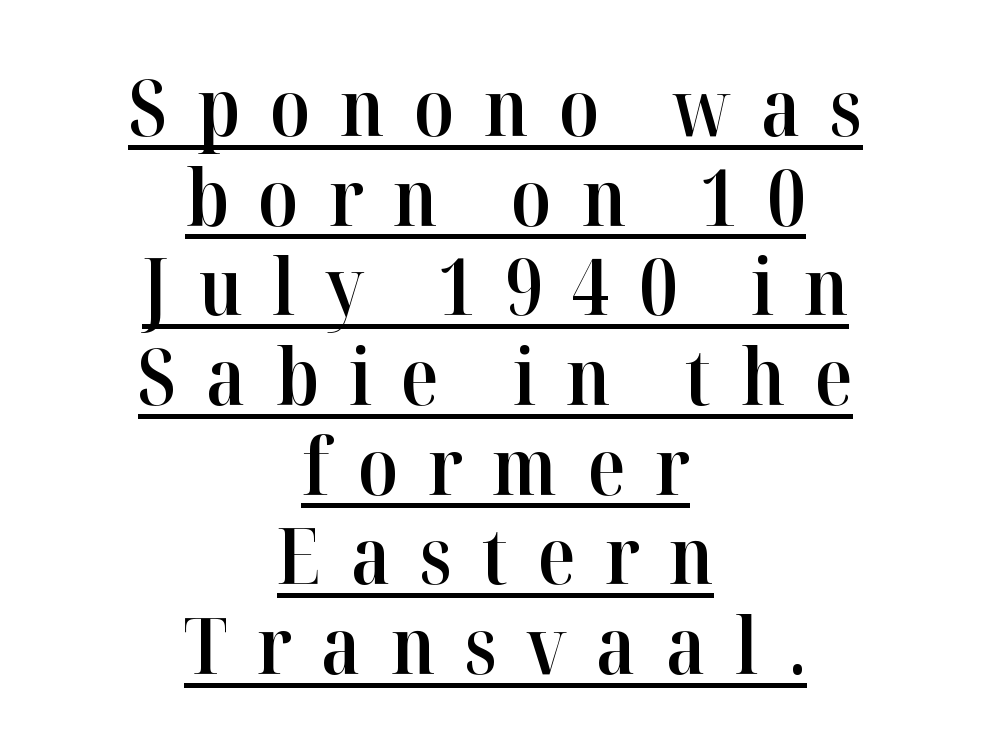
Regarding serifs, this sample has them. In terms of leading, this rendering errs on the cramped side. Think of a printed novel: that variable character pitch is what you see here. The type is letterspaced generously, with wide tracking. Alignment: centered.
